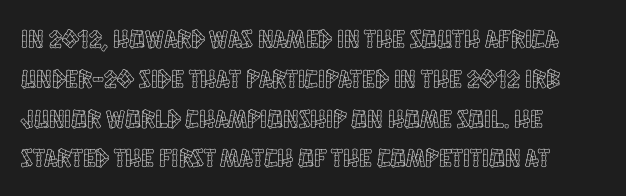
How would I describe the line gaps? Plain and ordinary. Does extra space separate the letters? No, they use regular spacing. These lines stack with their left ends in a neat column. Underlining? Definitely not there. Quick note: not italic, upright.
